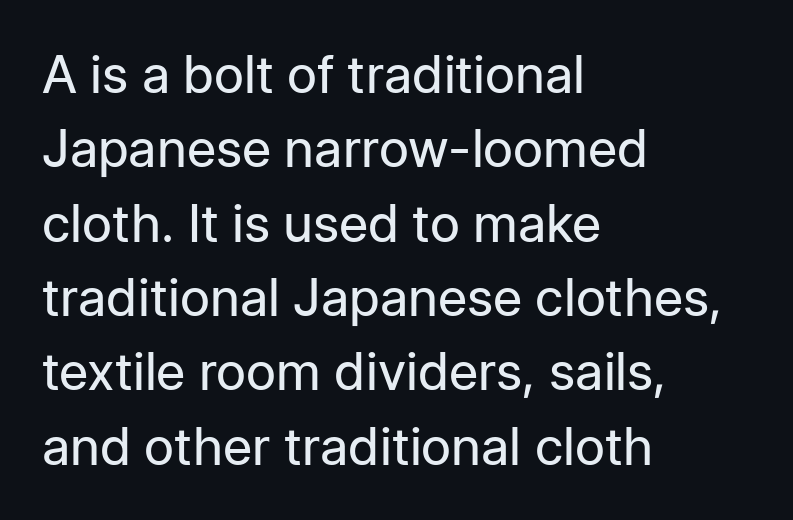
Descenders hang freely into open space. Successive baselines arrive at the customary interval. The rag falls on the right side of this text block. Each stroke keeps to a modest, everyday thickness or less. Ascenders rise straight up at ninety degrees. Here the designer chose a conventional face with non-uniform glyph widths.
